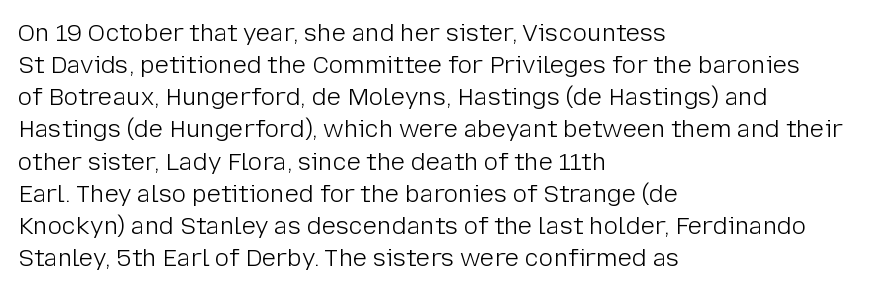
{"italic": "no", "bold": "no", "underline": "no", "align": "left", "line_spacing": "normal", "line_spacing_ratio": 1.34, "letter_spacing": "normal", "letter_spacing_em": 0.0, "glyph_px": 24}
